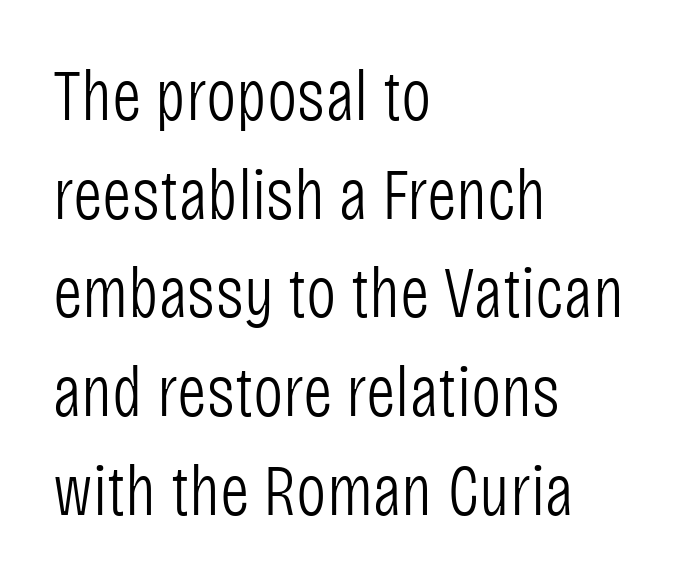
{"serif": "no", "italic": "no", "bold": "no", "weight": "light", "width": "condensed", "stroke_contrast": "low", "x_height": "large", "monospaced": "no", "underline": "no", "align": "left", "line_spacing": "normal", "line_spacing_ratio": 1.37, "letter_spacing": "normal", "letter_spacing_em": 0.0, "glyph_px": 72}
